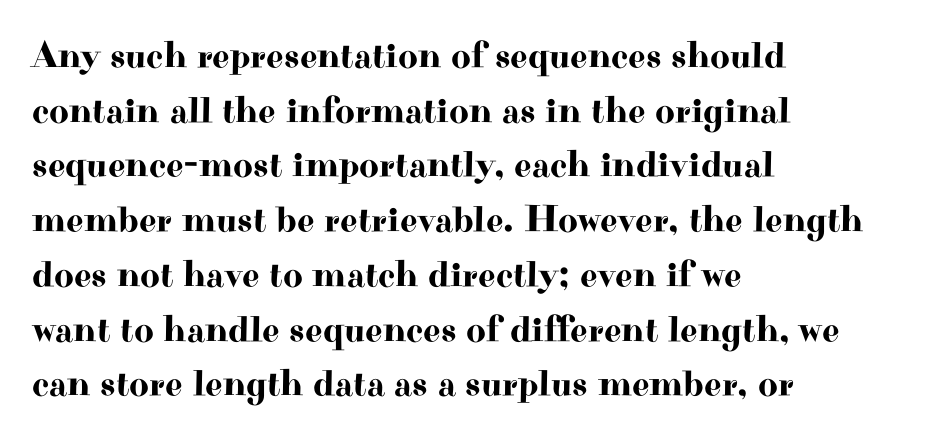
Layout note: lines flush left. Letter spacing: default. The passage shown is typeset with a serif family. Regular leading.
